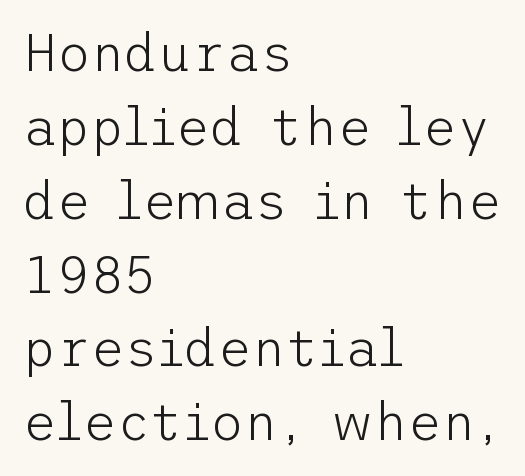
The image shows 52 px light sans-serif type, upright; set left-aligned, normal line spacing (1.42x), normal letter spacing, not underlined; low stroke contrast and a medium x-height.
